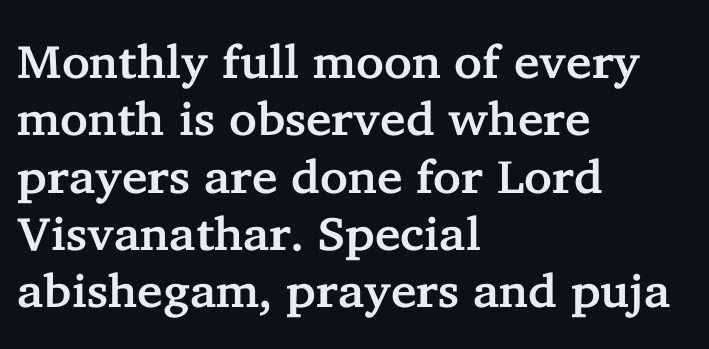
The image shows 47 px serif type, upright; set left-aligned, line spacing 1.22x, normal letter spacing, not underlined; low stroke contrast and a medium x-height.
